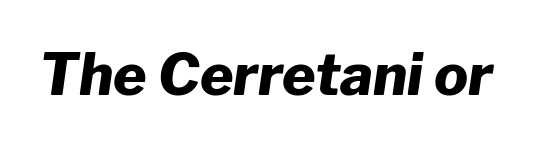
The face used here is proportionally spaced, like ordinary book or web type. Style check: oblique. Here the glyphs are tracked normally, forming tight word shapes. Type without underlining. Weight: bold.
